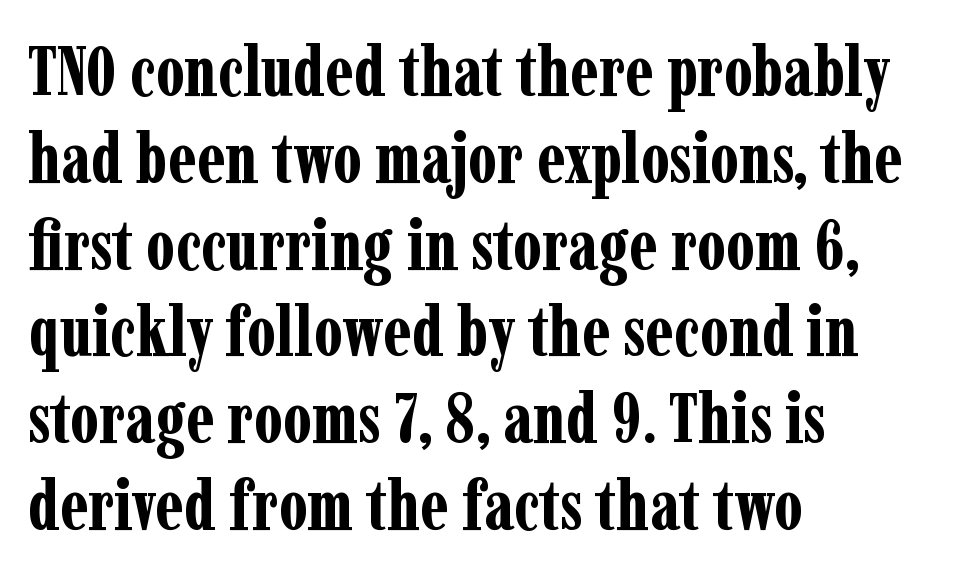
The rendering keeps characters at their native spacing. Note the varied advance widths — an 'i' is clearly narrower than an 'm'. The text block is weighted toward the left margin, trailing off unevenly rightward. The words here are not underlined.
